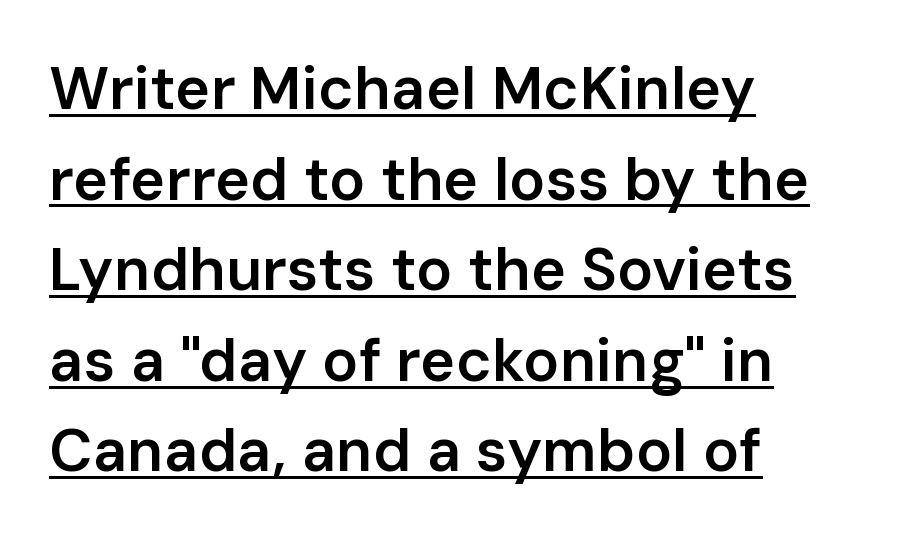
To sum up the face: it is a sans, with no serifs. The letters sit at their default tracking, neither squeezed nor spread. Is this a fixed-width face? No — the glyphs have proportional, varying widths. This block has exactly the height ordinary leading produces. Do the letters lean? They stand straight.
